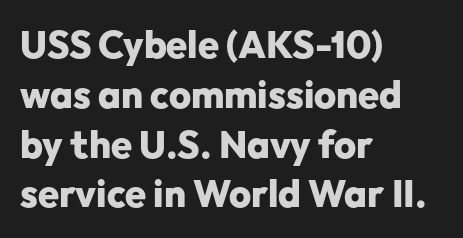
Q: Is the text bold? A: Yes.
Q: Is the text italic (slanted)? A: No, it is upright.
Q: Is the typeface a serif or a sans-serif typeface? A: Sans-serif.
Q: Is the text underlined? A: No.
Q: How is the paragraph aligned? A: Left-aligned.
Q: Is the spacing between letters normal or unusually wide? A: Normal.
Q: Is the spacing between lines tight, normal or loose? A: Normal.
Q: Width (condensed, normal, or wide)? A: Normal.
Q: Stroke contrast? A: Low.
Q: x-height? A: Medium.
Q: Monospaced? A: No.
